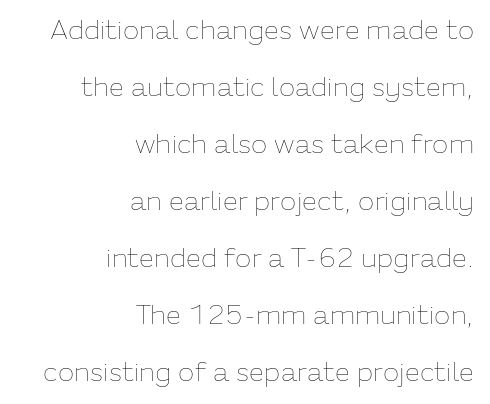
Underline: absent. It's the straight-up-and-down kind of type. One-word summary of the alignment: right. Nothing heavy about these letters — not bold at all. Each new line begins a long way beneath the previous one. What stands out about the letter spacing? Nothing — it is the standard amount.
